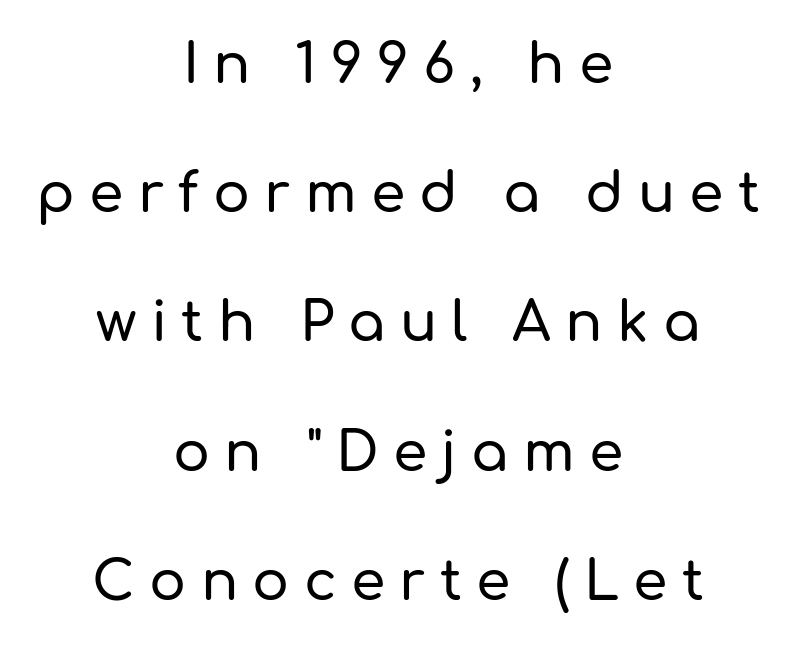
Style check: upright. Line starts and ends both wander, symmetrically. This sample uses a sans-serif face. Short note: letters widely spaced.
